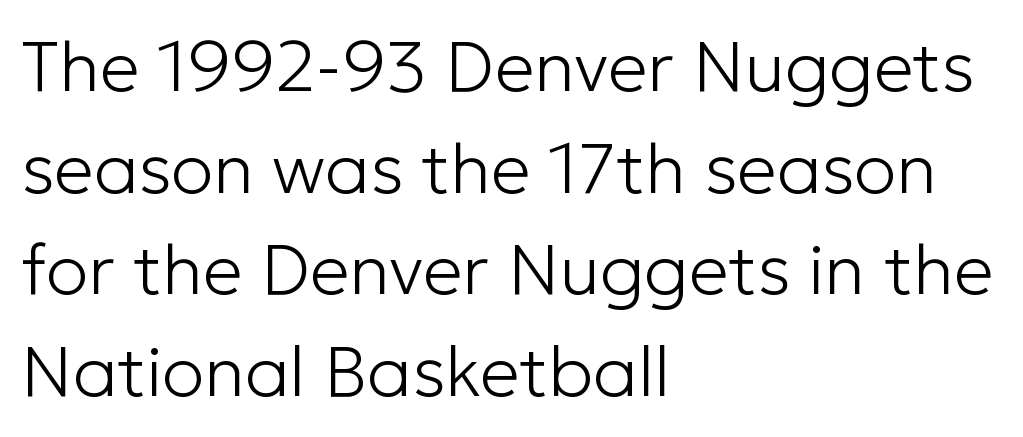
{"serif": "no", "italic": "no", "bold": "no", "weight": "light", "width": "normal", "stroke_contrast": "low", "x_height": "medium", "monospaced": "no", "underline": "no", "align": "left", "line_spacing": "normal", "line_spacing_ratio": 1.43, "letter_spacing": "normal", "letter_spacing_em": 0.0, "glyph_px": 71}
